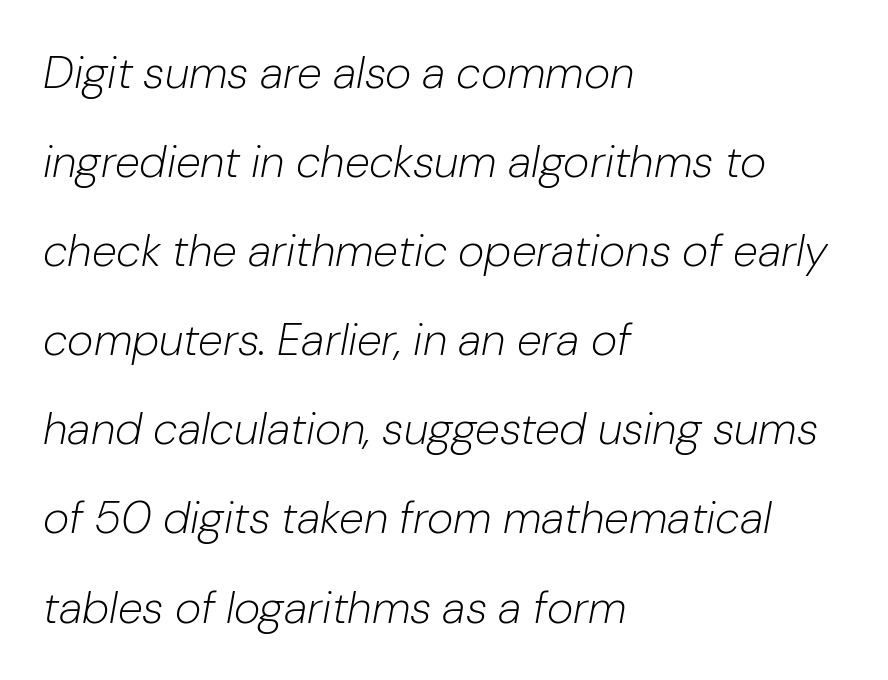
The image shows 45 px light type, italic (leaning right); set left-aligned, loose line spacing (1.98x), normal letter spacing, not underlined; low stroke contrast and a medium x-height.
